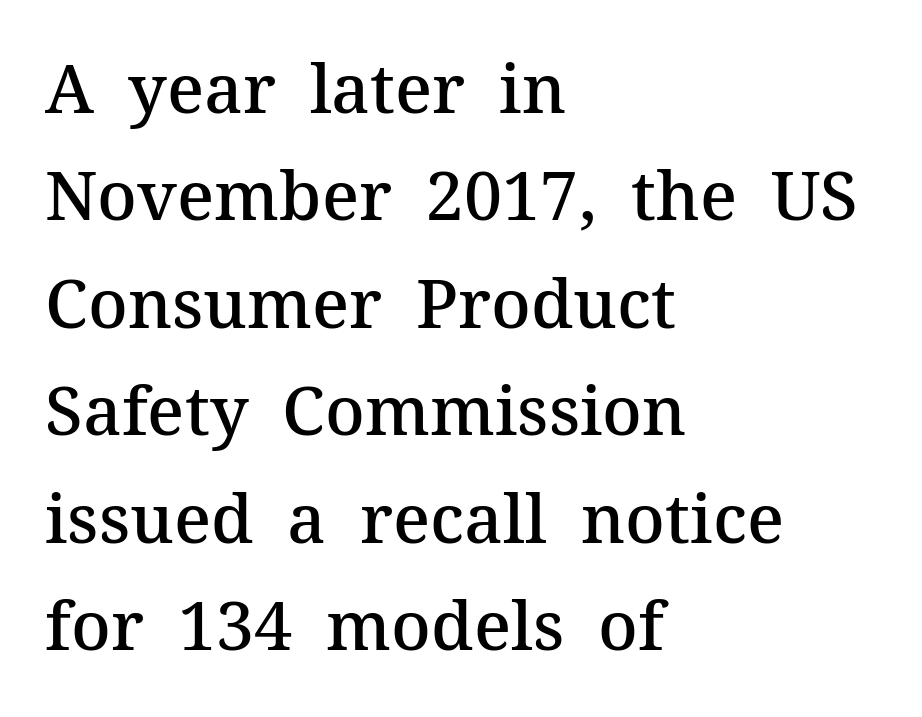
What kind of face is this? One with serifs. Students, this is semibold: more ink than regular, less than bold. The face used here is rendered with its standard letterfit. The specimen reads as upright at a glance. Looks like regular typesetting: each glyph gets only the width it needs. Glance below the letters and you will spot only blank space.
